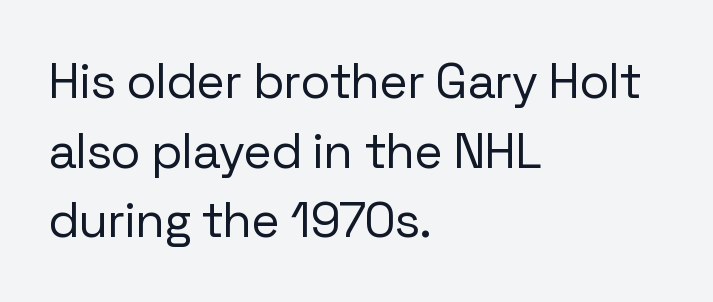
The strokes are not fattened; the text isn't bold. The rows are spaced the way most documents space them. Glyph-to-glyph distance matches everyday printed text. Does the copy run flush right? No — it runs flush left. I'd call this a sans setting — the letters go barefoot. Think of a printed novel: that variable character pitch is what you see here.
